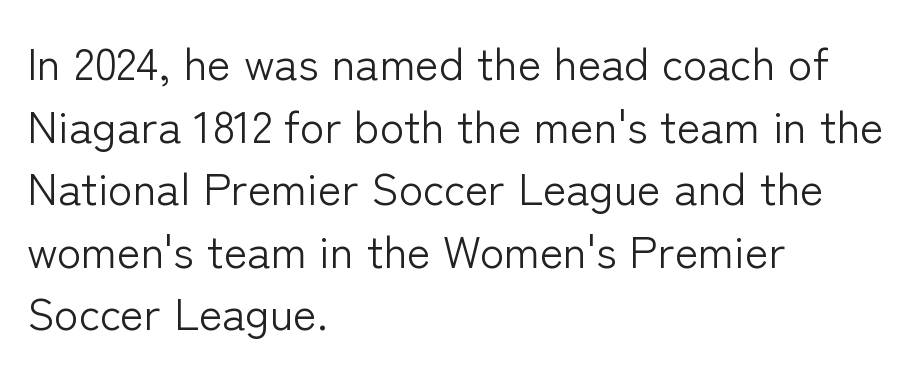
Q: Is the text bold? A: No.
Q: Is the text italic (slanted)? A: No, it is upright.
Q: Is the typeface a serif or a sans-serif typeface? A: Sans-serif.
Q: Is the text underlined? A: No.
Q: How is the paragraph aligned? A: Left-aligned.
Q: Is the spacing between letters normal or unusually wide? A: Normal.
Q: Is the spacing between lines tight, normal or loose? A: Normal.
Q: Width (condensed, normal, or wide)? A: Normal.
Q: Stroke contrast? A: Low.
Q: x-height? A: Medium.
Q: Monospaced? A: No.
